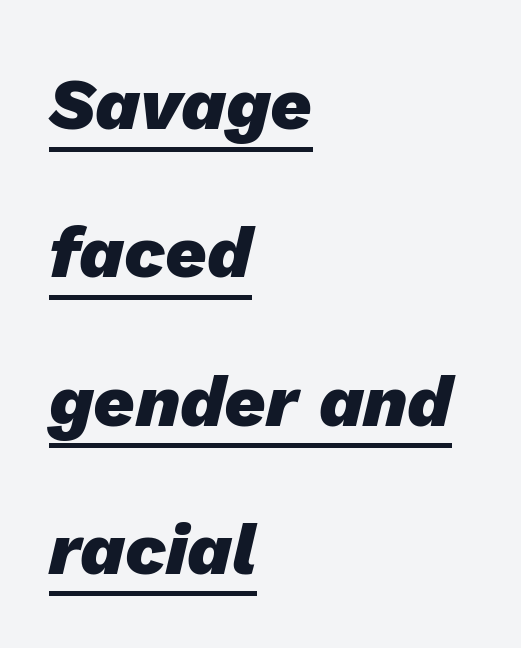
The image shows 72 px heavy type, italic (leaning right); set left-aligned, loose line spacing (2.06x), normal letter spacing, underlined; low stroke contrast and a medium x-height.
